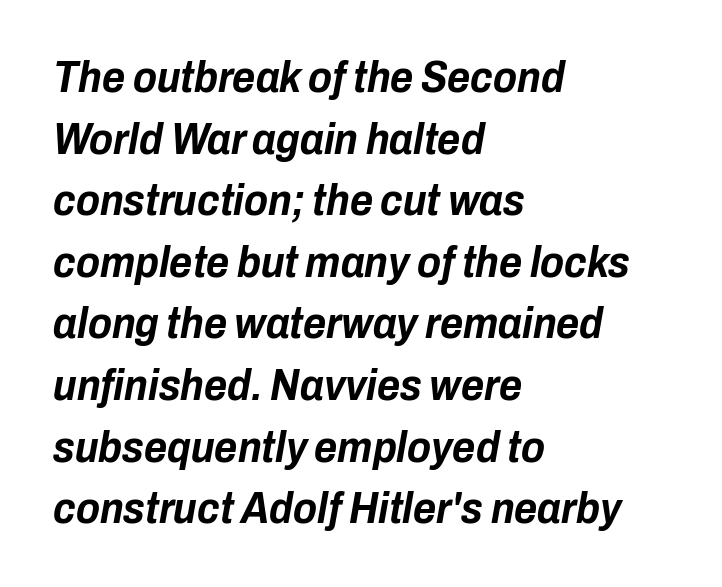
Q: Is the text bold? A: Yes.
Q: Is the text italic (slanted)? A: Yes, it leans right by about 10 degrees.
Q: Is the text underlined? A: No.
Q: How is the paragraph aligned? A: Left-aligned.
Q: Is the spacing between letters normal or unusually wide? A: Normal.
Q: Is the spacing between lines tight, normal or loose? A: Normal.
Q: Width (condensed, normal, or wide)? A: Condensed.
Q: Stroke contrast? A: Low.
Q: x-height? A: Medium.
Q: Monospaced? A: No.
